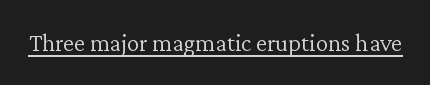
{"italic": "no", "bold": "no", "underline": "yes", "letter_spacing": "normal", "letter_spacing_em": 0.0, "glyph_px": 25}
